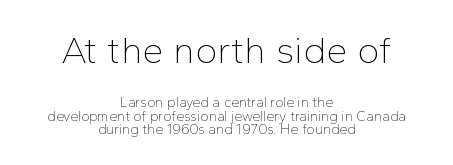
A sans-serif font was chosen for this passage. Quick note: interline space is minimal. Visually, the top section dominates because its glyphs are scaled up. The baseline area is clear. Teacher's note: observe the equal gaps on both sides — that is centered alignment. It's the straight-up-and-down kind of type.
